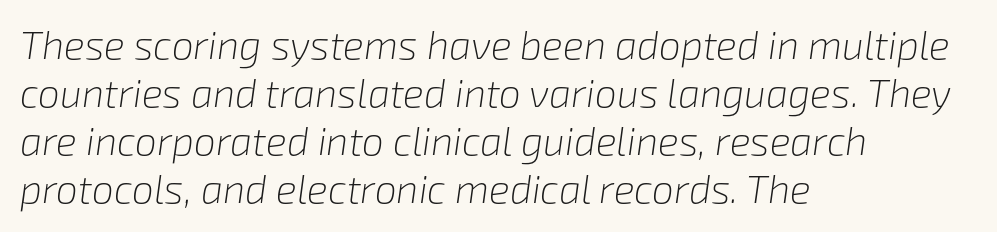
Look at the tracking — it's just the regular setting, nothing added. Check the space under the baseline: it is left empty. One-word summary of the alignment: left. Think of a printed novel: that variable character pitch is what you see here. Rendered with sloped, italic letterforms. Stems here are at most as thick as an everyday book face.
